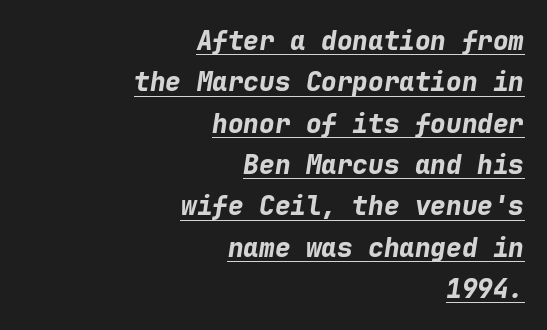
The image shows 26 px bold type, italic (leaning right); set right-aligned, normal line spacing (1.59x), normal letter spacing, underlined.
